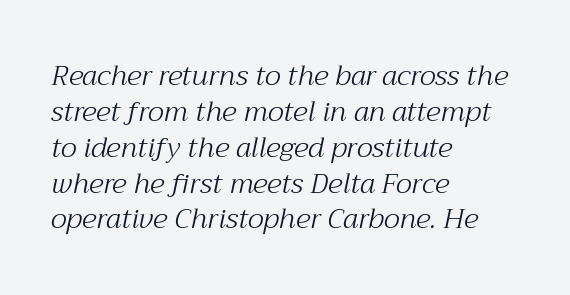
{"serif": "yes", "italic": "yes", "lean": "right", "slant_degrees": 12, "bold": "no", "weight": "light", "width": "normal", "stroke_contrast": "medium", "x_height": "medium", "monospaced": "no", "underline": "no", "align": "left", "line_spacing": "normal", "line_spacing_ratio": 1.28, "letter_spacing": "normal", "letter_spacing_em": 0.0, "glyph_px": 28}
